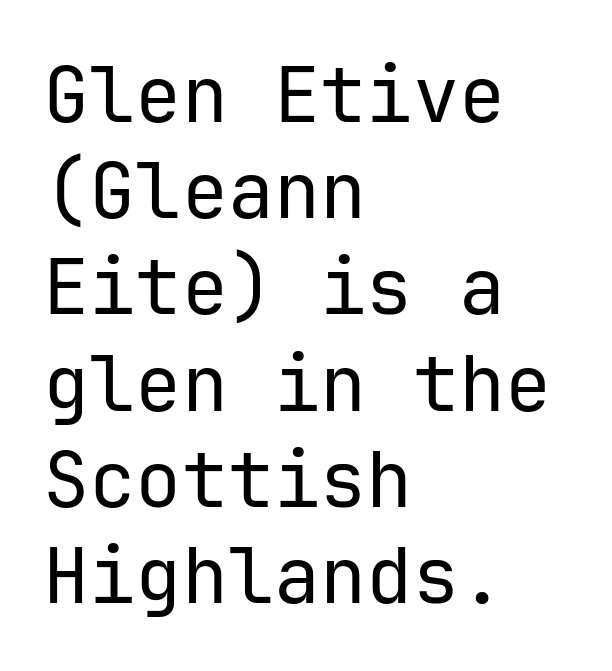
The image shows 77 px regular-weight sans-serif type, upright, monospaced; set left-aligned, normal line spacing (1.25x), normal letter spacing, not underlined; low stroke contrast and a medium x-height.
